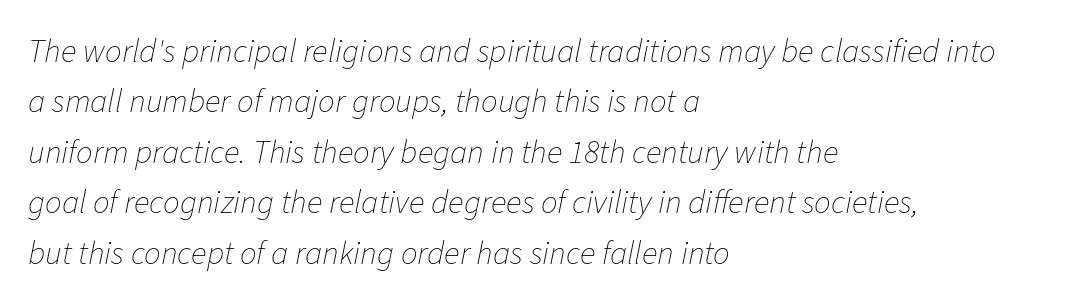
Each letter keeps its own natural width here, so spacing adapts to shape. Reading down the block, your eye returns to a fixed left position each line. The space directly below the letters is spotless. Successive baselines arrive at the customary interval. The cut favours lightness, reaching ordinary text weight at its darkest.
